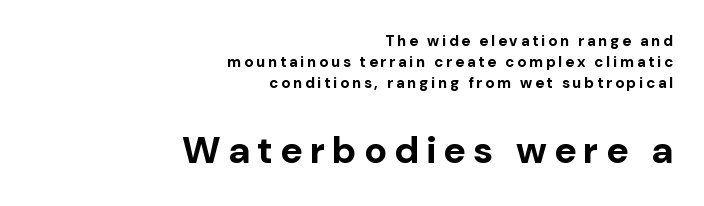
Q: Is the text bold? A: Yes.
Q: Is the text italic (slanted)? A: No, it is upright.
Q: Is the typeface a serif or a sans-serif typeface? A: Sans-serif.
Q: Is the text underlined? A: No.
Q: How is the paragraph aligned? A: Right-aligned.
Q: Is the spacing between lines tight, normal or loose? A: Normal.
Q: Which block of text is set in a larger size, the first (top) or the second (bottom)? A: The second (bottom) one.
Q: Width (condensed, normal, or wide)? A: Normal.
Q: Stroke contrast? A: Low.
Q: x-height? A: Medium.
Q: Monospaced? A: No.
